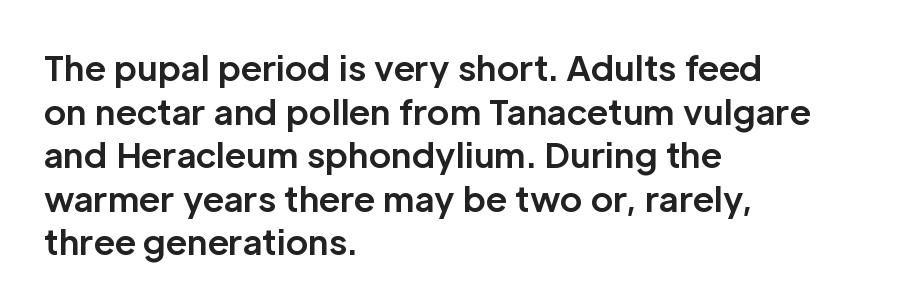
Q: Is the text bold? A: Yes.
Q: Is the text italic (slanted)? A: No, it is upright.
Q: Is the typeface a serif or a sans-serif typeface? A: Sans-serif.
Q: Is the text underlined? A: No.
Q: How is the paragraph aligned? A: Left-aligned.
Q: Is the spacing between letters normal or unusually wide? A: Normal.
Q: Is the spacing between lines tight, normal or loose? A: Normal.
Q: Width (condensed, normal, or wide)? A: Normal.
Q: Stroke contrast? A: Low.
Q: x-height? A: Medium.
Q: Monospaced? A: No.
